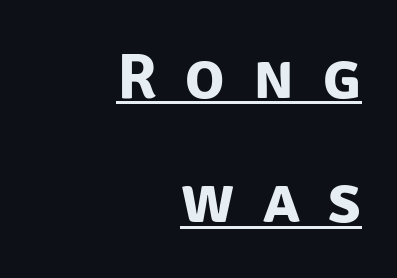
The image shows 65 px bold sans-serif type; set right-aligned, loose line spacing (1.91x), unusually wide letter spacing (+0.44 em), underlined; low stroke contrast and a large x-height.
